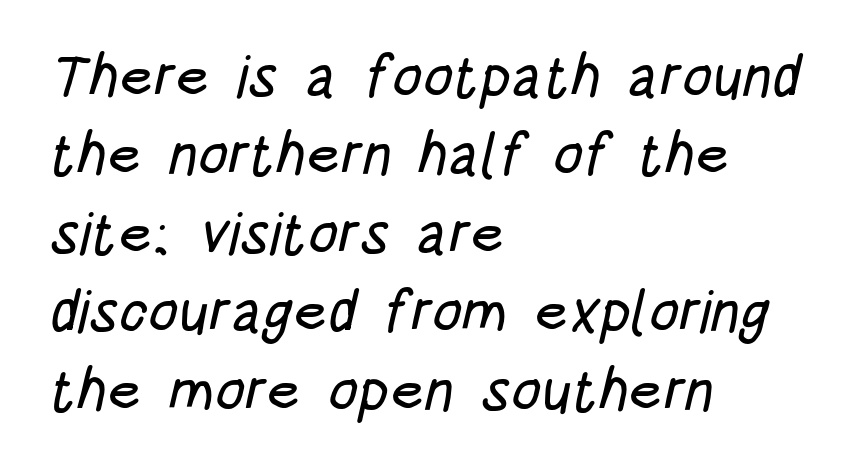
The image shows 59 px condensed sans-serif type; set left-aligned, normal line spacing (1.33x), normal letter spacing, not underlined; low stroke contrast and a large x-height.
